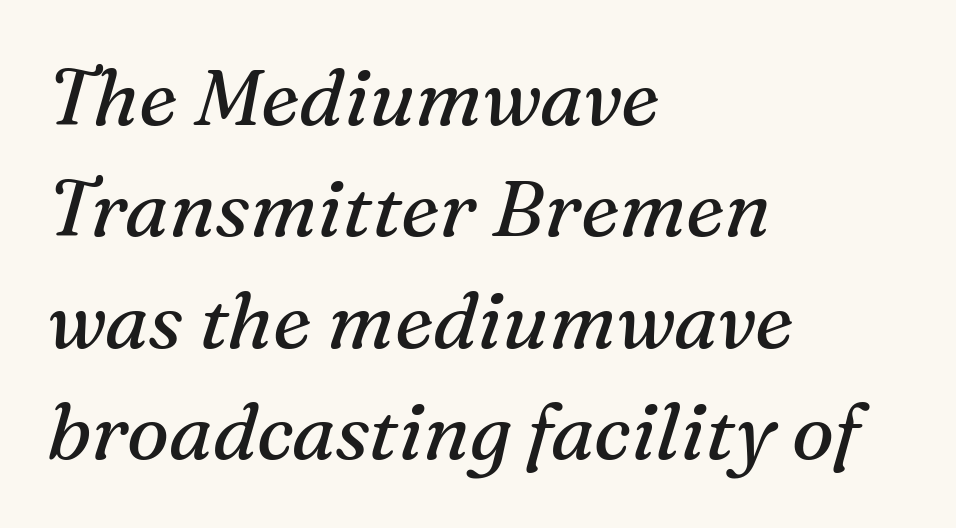
Teacher's note: observe the even left margin — that is flush-left alignment. The area under the type is left untouched. Posture: slanted. Nothing heavy about these letters — not bold at all. Here the designer chose a conventional face with non-uniform glyph widths.
